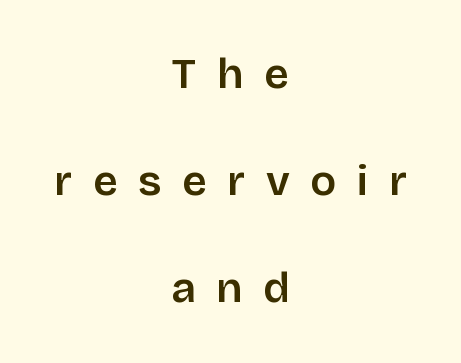
{"serif": "no", "italic": "no", "width": "normal", "stroke_contrast": "low", "x_height": "large", "monospaced": "no", "underline": "no", "align": "center", "line_spacing": "loose", "line_spacing_ratio": 2.49, "letter_spacing": "wide", "letter_spacing_em": 0.48, "glyph_px": 43}
